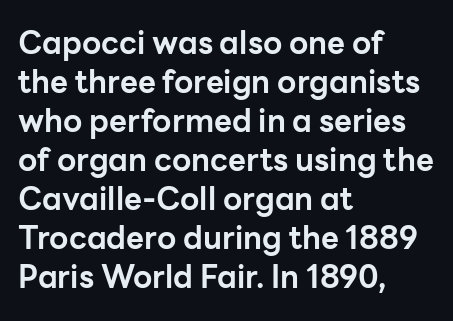
Q: Is the text bold? A: Yes.
Q: Is the text italic (slanted)? A: No, it is upright.
Q: Is the typeface a serif or a sans-serif typeface? A: Sans-serif.
Q: Is the text underlined? A: No.
Q: How is the paragraph aligned? A: Left-aligned.
Q: Is the spacing between letters normal or unusually wide? A: Normal.
Q: Is the spacing between lines tight, normal or loose? A: Normal.
Q: Width (condensed, normal, or wide)? A: Normal.
Q: Stroke contrast? A: Low.
Q: x-height? A: Medium.
Q: Monospaced? A: No.
